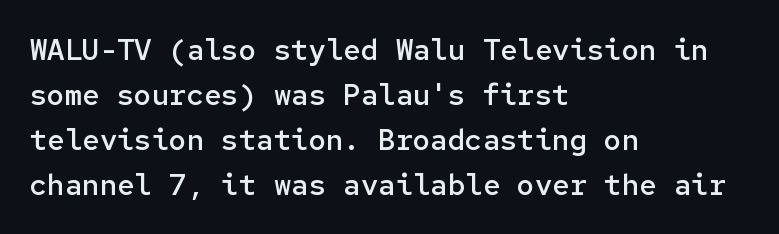
The image shows 29 px semibold sans-serif type, upright, monospaced; set left-aligned, normal line spacing (1.55x), normal letter spacing, not underlined; low stroke contrast and a medium x-height.
